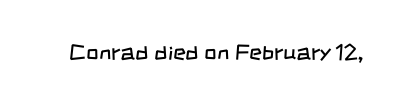
Students, note that the glyphs here touch the page at normal intervals. Any mark beneath the type? The region is blank. Is this a heavy cut? Hardly; it is regular or lighter.
